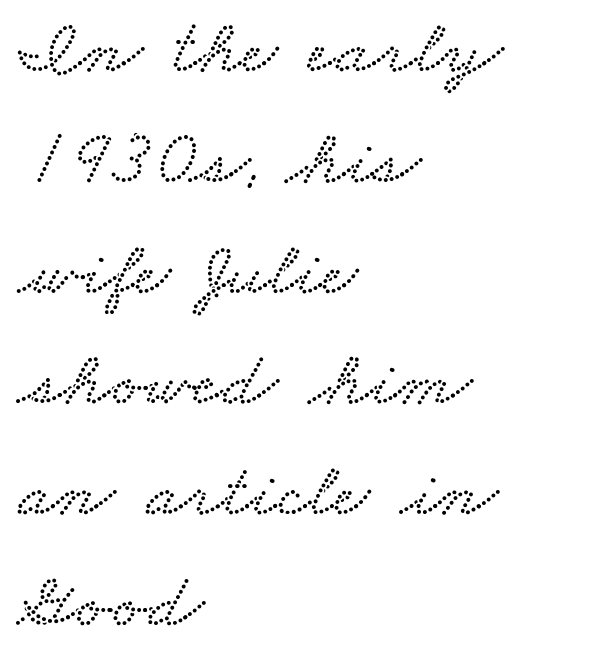
This sample has the flowing, uneven cadence of proportional lettering. Just letters on the line, the space beneath them empty. A typesetter would call this leading conventional body-copy spacing. The paragraph shown leans on its left margin. In terms of letterspacing, this is plain default setting.
